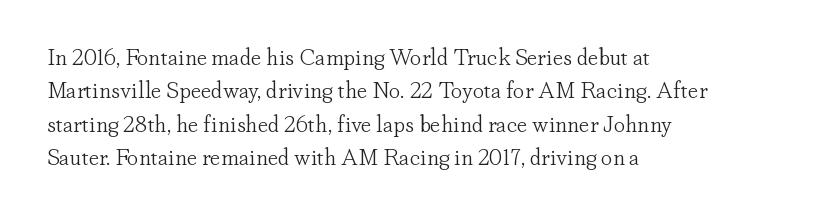
{"italic": "no", "bold": "no", "underline": "no", "align": "left", "line_spacing": "normal", "line_spacing_ratio": 1.45, "letter_spacing": "normal", "letter_spacing_em": 0.0, "glyph_px": 23}
